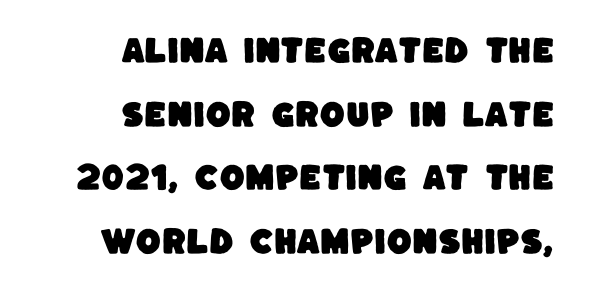
Classification — sans serif. The glyphs are unaccompanied by any horizontal stroke below them. How are the letters spaced? Ordinarily, with no added tracking. The lines in this sample share a right terminus and differ only in where they begin. The space between consecutive lines is lavish. Spacing verdict: proportional, widths tailored to each character.
